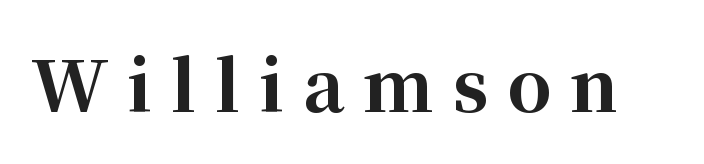
The horizontal fit of the characters is loose and conspicuously gappy. The lettering holds an erect, upright posture throughout. Type without underlining. The designer went with a serif here, giving each stem small feet. Is this a fixed-width face? No — the glyphs have proportional, varying widths.
